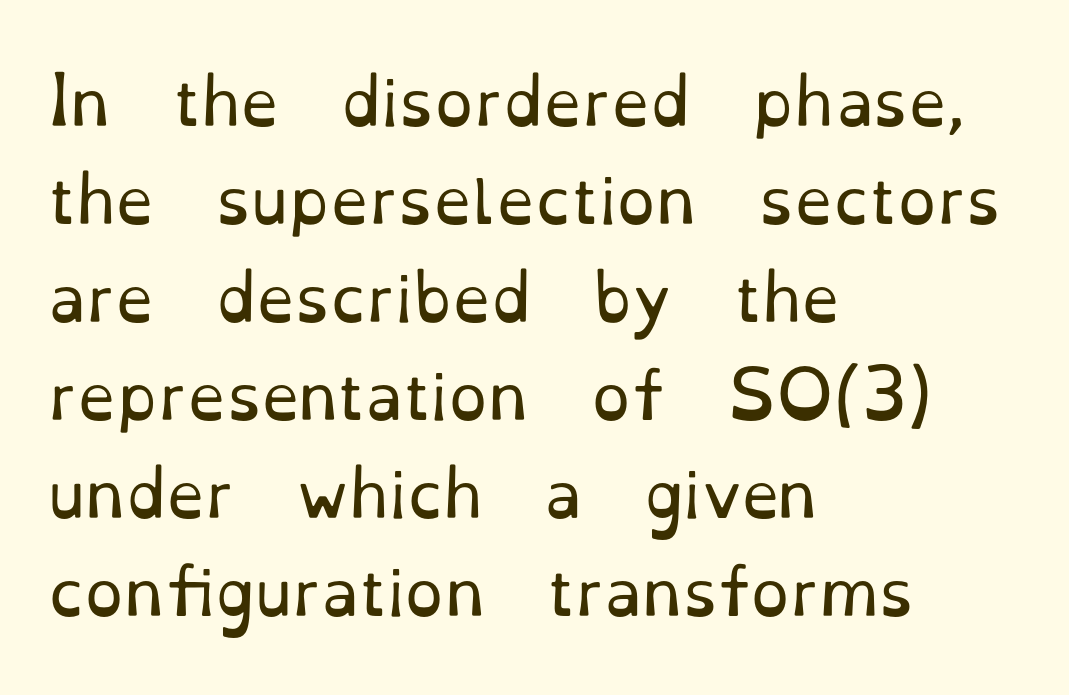
The image shows 62 px regular-weight type, upright; set left-aligned, normal line spacing (1.58x), normal letter spacing, not underlined; low stroke contrast and a small x-height.
